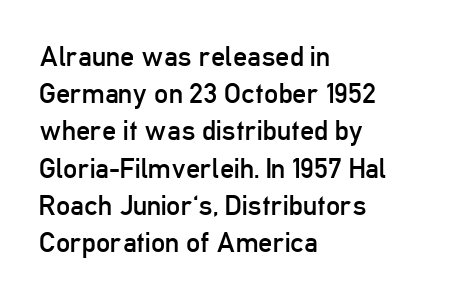
The image shows 28 px regular-weight, condensed sans-serif type, upright; set left-aligned, normal line spacing (1.33x), normal letter spacing, not underlined; low stroke contrast and a medium x-height.
